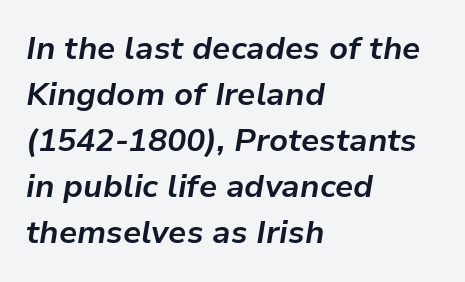
Q: Is the text bold? A: Yes.
Q: Is the text italic (slanted)? A: Yes, it leans right by about 9 degrees.
Q: Is the text underlined? A: No.
Q: How is the paragraph aligned? A: Left-aligned.
Q: Is the spacing between letters normal or unusually wide? A: Normal.
Q: Is the spacing between lines tight, normal or loose? A: Normal.
Q: Width (condensed, normal, or wide)? A: Normal.
Q: Stroke contrast? A: Low.
Q: x-height? A: Medium.
Q: Monospaced? A: No.
